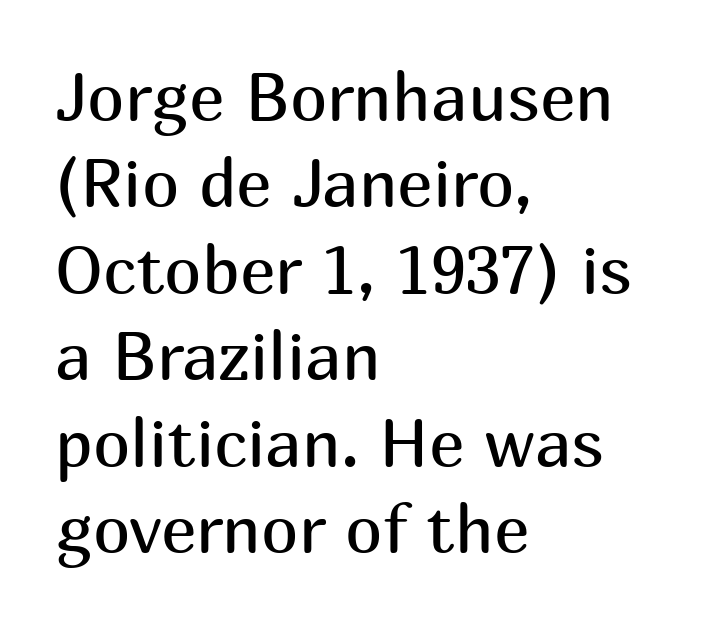
The image shows 67 px regular-weight sans-serif type, upright; set left-aligned, normal line spacing (1.29x), normal letter spacing, not underlined; medium stroke contrast and a medium x-height.
